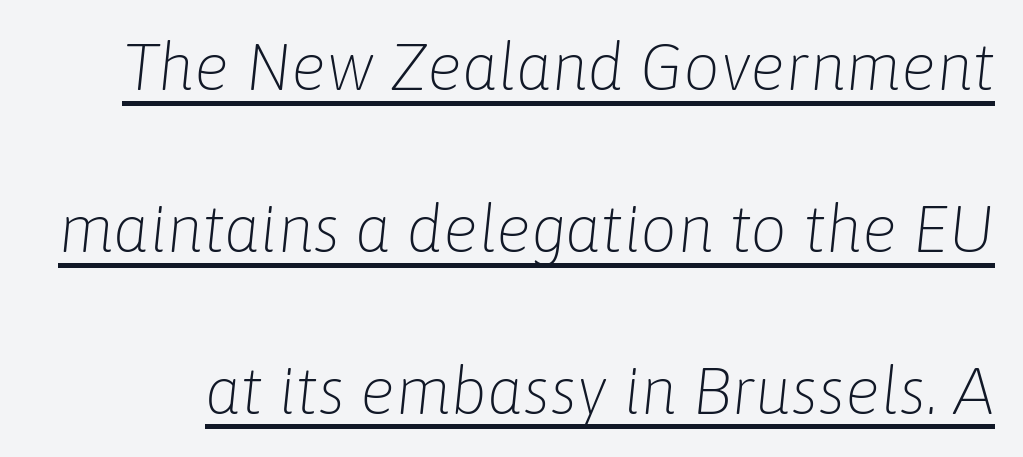
Regarding leading, the lines here are spaced well apart. Nobody touched the tracking dial on this one. The rendering applies a slant to the glyphs. The passage shown is typed in a proportional face where columns would drift.
